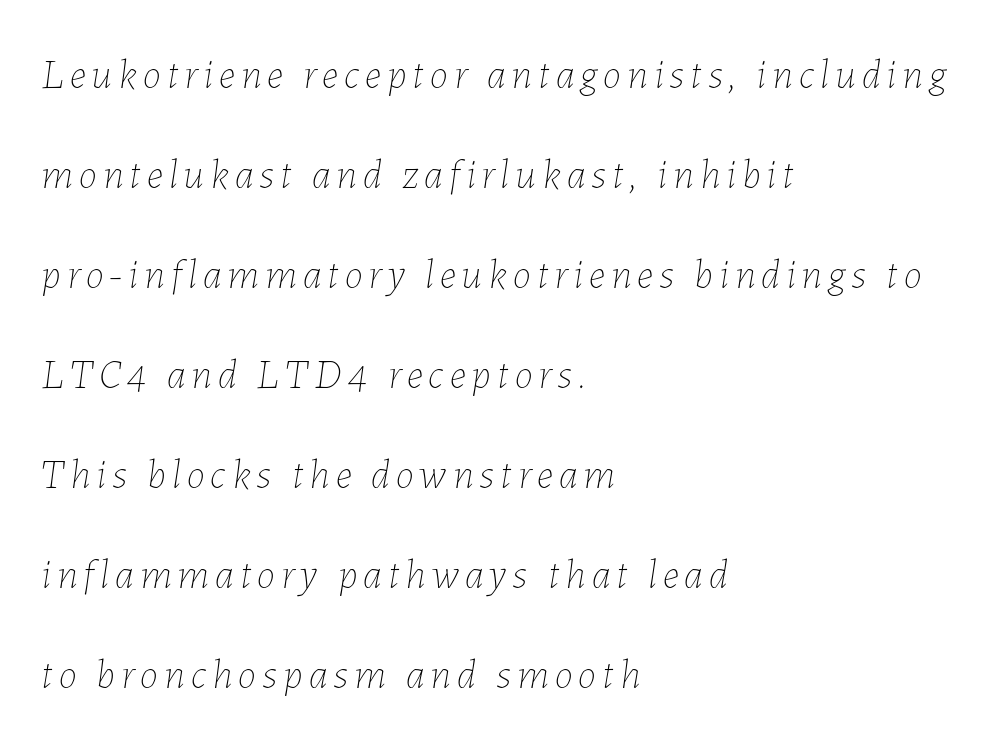
A quiet, ordinary-to-light weight characterises the typeface. The passage shown stacks its lines with a broad gap. This sample has the flowing, uneven cadence of proportional lettering. An italicized treatment has been applied to the whole sample.
